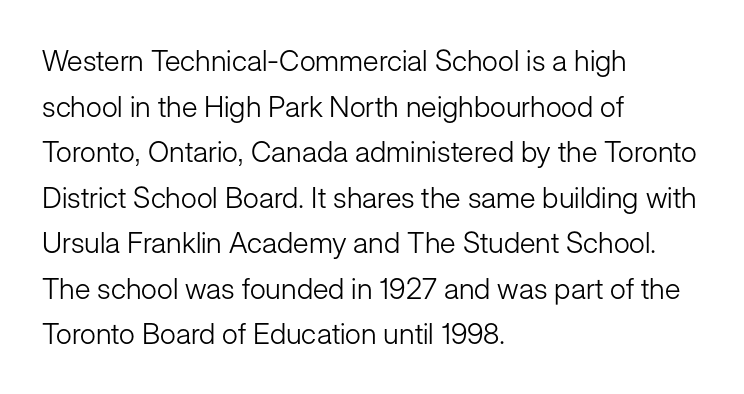
{"serif": "no", "italic": "no", "bold": "no", "weight": "light", "width": "normal", "stroke_contrast": "low", "x_height": "medium", "monospaced": "no", "underline": "no", "align": "left", "line_spacing": "normal", "line_spacing_ratio": 1.57, "letter_spacing": "normal", "letter_spacing_em": 0.0, "glyph_px": 29}
